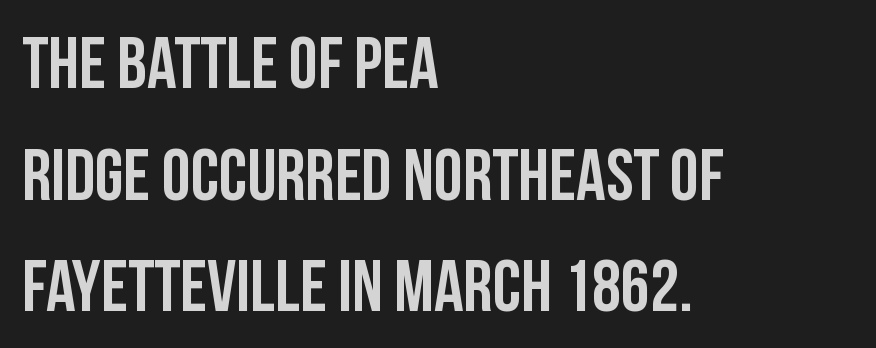
Q: Is the text italic (slanted)? A: No, it is upright.
Q: Is the typeface a serif or a sans-serif typeface? A: Sans-serif.
Q: Is the text underlined? A: No.
Q: How is the paragraph aligned? A: Left-aligned.
Q: Is the spacing between letters normal or unusually wide? A: Normal.
Q: Is the spacing between lines tight, normal or loose? A: Normal.
Q: Width (condensed, normal, or wide)? A: Condensed.
Q: Stroke contrast? A: Low.
Q: x-height? A: Large.
Q: Monospaced? A: No.
